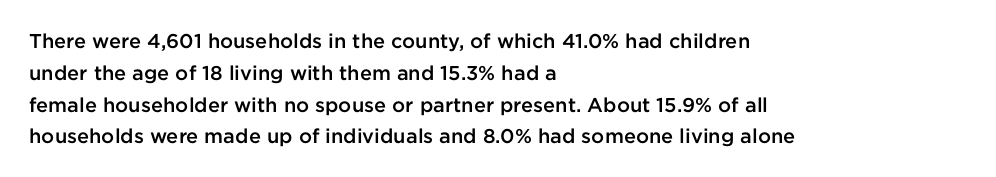
{"italic": "no", "bold": "semi", "underline": "no", "align": "left", "line_spacing": "normal", "line_spacing_ratio": 1.59, "letter_spacing": "normal", "letter_spacing_em": 0.0, "glyph_px": 20}
